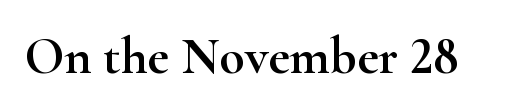
{"serif": "yes", "italic": "no", "width": "wide", "stroke_contrast": "high", "x_height": "small", "monospaced": "no", "underline": "no", "letter_spacing": "normal", "letter_spacing_em": 0.0, "glyph_px": 52}
